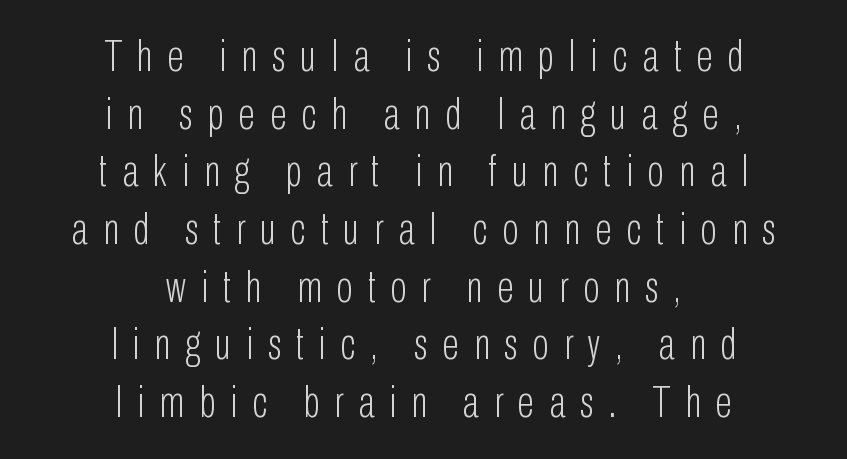
The image shows 44 px light, condensed sans-serif type, upright; set centered, normal line spacing (1.31x), unusually wide letter spacing (+0.34 em), not underlined; low stroke contrast and a medium x-height.
